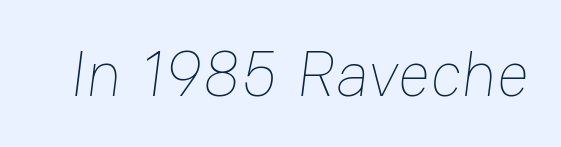
The type is set solid horizontally, with unmodified tracking. The typesetting does not lean heavy: it is not bold. Descender tails drop into unmarked territory. Varying glyph widths throughout — classic text-font behaviour.
